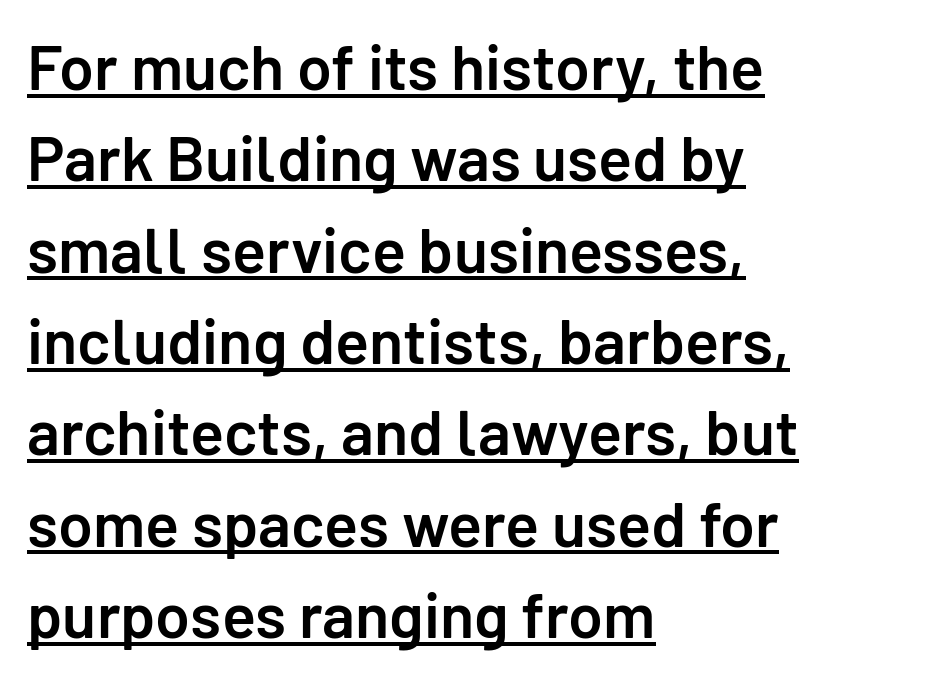
Q: Is the text bold? A: Semi-bold.
Q: Is the text italic (slanted)? A: No, it is upright.
Q: Is the typeface a serif or a sans-serif typeface? A: Sans-serif.
Q: Is the text underlined? A: Yes.
Q: How is the paragraph aligned? A: Left-aligned.
Q: Is the spacing between letters normal or unusually wide? A: Normal.
Q: Is the spacing between lines tight, normal or loose? A: Normal.
Q: Width (condensed, normal, or wide)? A: Normal.
Q: Stroke contrast? A: Low.
Q: x-height? A: Medium.
Q: Monospaced? A: No.
